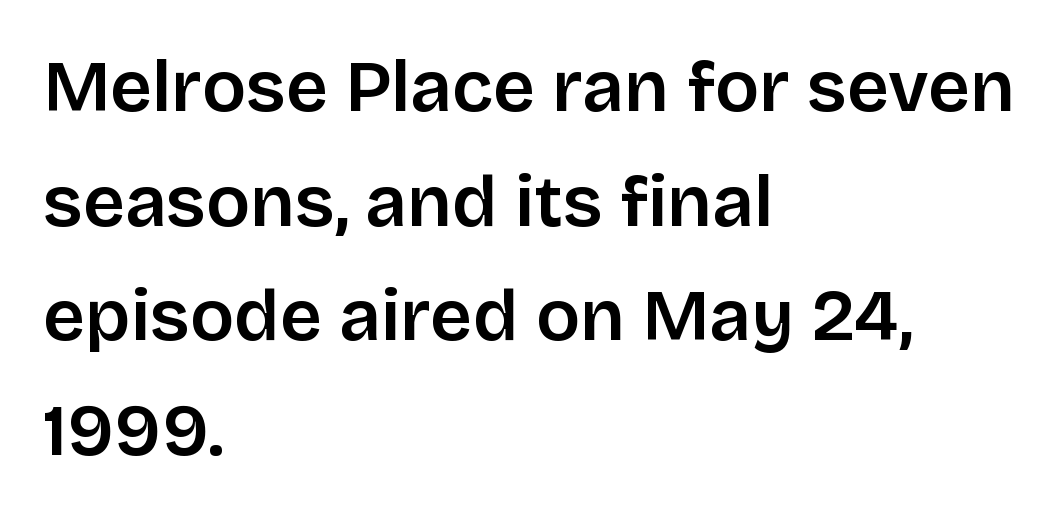
The image shows 73 px semibold sans-serif type, upright; set left-aligned, normal line spacing (1.57x), normal letter spacing, not underlined; low stroke contrast and a large x-height.
